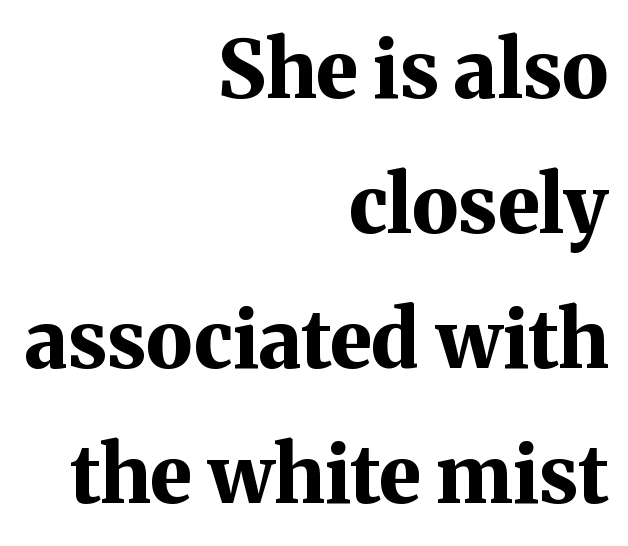
Q: Is the text bold? A: Yes.
Q: Is the text italic (slanted)? A: No, it is upright.
Q: Is the typeface a serif or a sans-serif typeface? A: Serif.
Q: Is the text underlined? A: No.
Q: How is the paragraph aligned? A: Right-aligned.
Q: Is the spacing between letters normal or unusually wide? A: Normal.
Q: Width (condensed, normal, or wide)? A: Normal.
Q: Stroke contrast? A: Medium.
Q: x-height? A: Medium.
Q: Monospaced? A: No.
